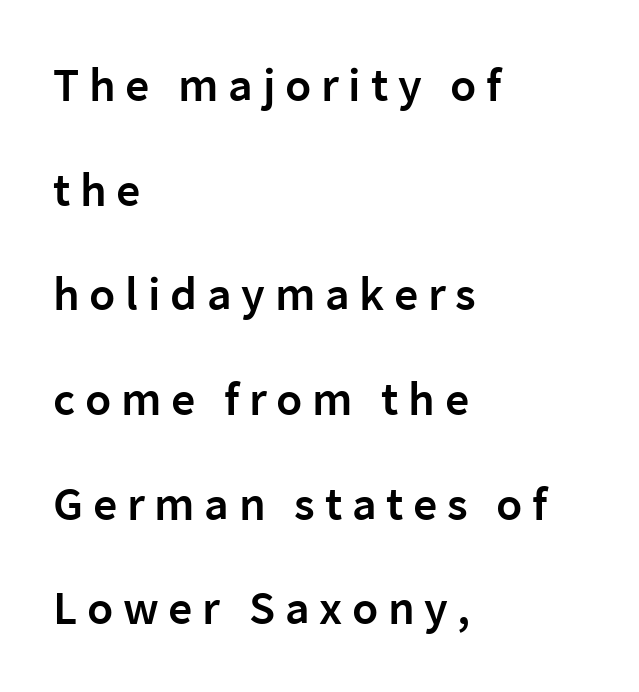
{"serif": "no", "italic": "no", "bold": "semi", "weight": "semibold", "width": "normal", "stroke_contrast": "low", "x_height": "medium", "monospaced": "no", "underline": "no", "align": "left", "line_spacing": "loose", "line_spacing_ratio": 2.18, "letter_spacing": "wide", "letter_spacing_em": 0.2, "glyph_px": 48}
